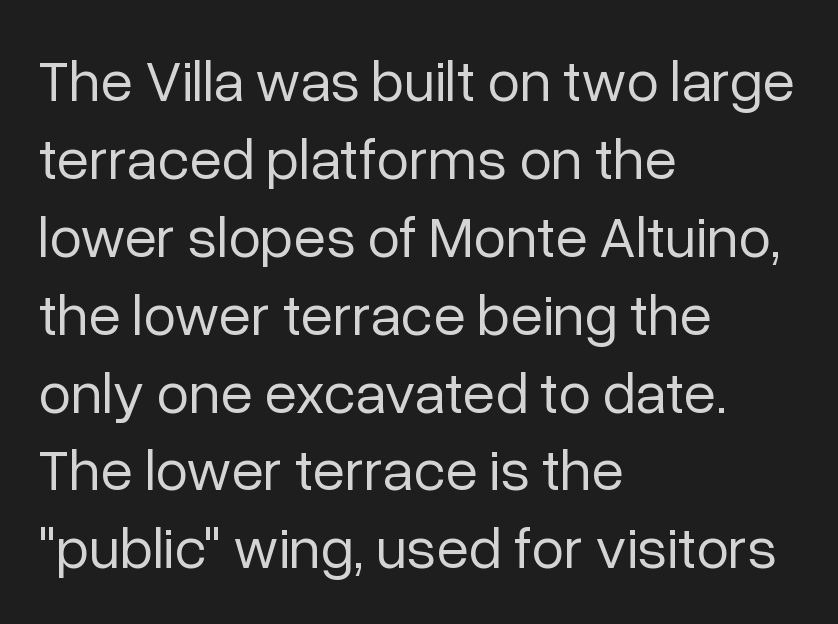
The image shows 59 px regular-weight sans-serif type, upright; set left-aligned, normal line spacing (1.32x), normal letter spacing, not underlined; low stroke contrast and a medium x-height.
